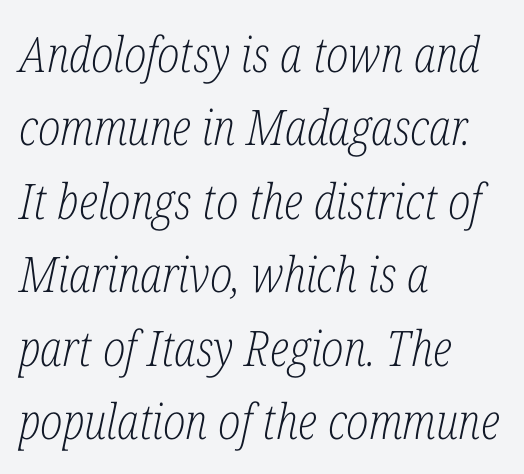
Casual observation: everything's shoved over to the left. Weight class: somewhere from thin through regular. Regular leading. Descenders hang freely into open space. Note the varied advance widths — an 'i' is clearly narrower than an 'm'.
